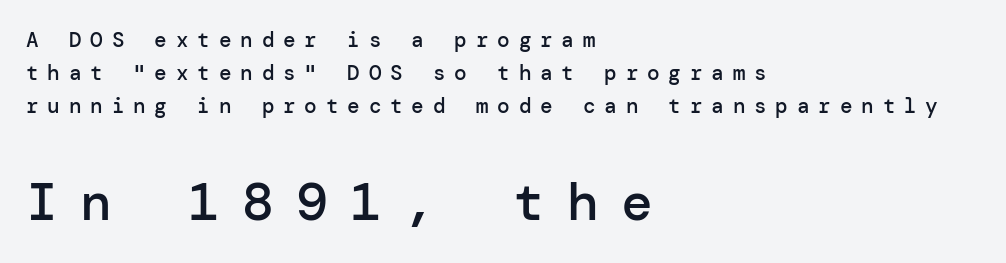
The image shows 53 px semibold sans-serif type, upright; set left-aligned, normal line spacing (1.56x), unusually wide letter spacing (+0.42 em), not underlined; the second (bottom) block is 2.52x larger; low stroke contrast and a medium x-height.
